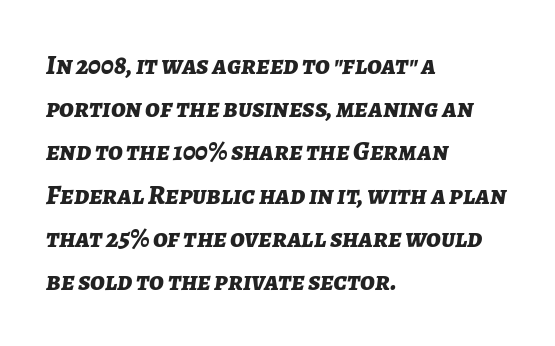
Q: Is the text bold? A: Yes.
Q: Is the text italic (slanted)? A: Yes, it leans right by about 7 degrees.
Q: Is the text underlined? A: No.
Q: How is the paragraph aligned? A: Left-aligned.
Q: Is the spacing between letters normal or unusually wide? A: Normal.
Q: Is the spacing between lines tight, normal or loose? A: Normal.
